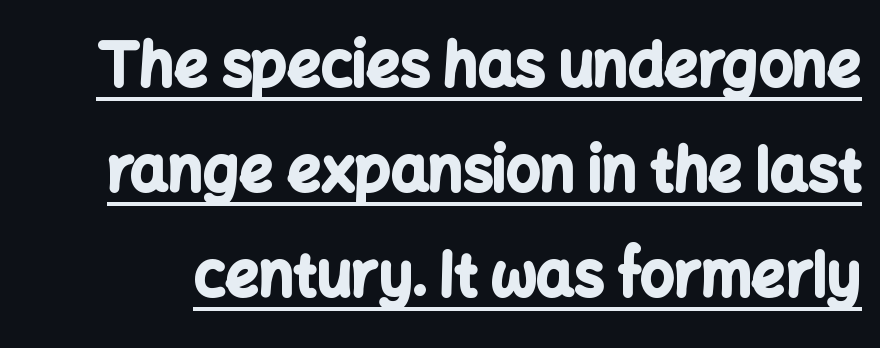
The image shows 59 px bold sans-serif type, upright; set line spacing 1.78x, normal letter spacing, underlined; low stroke contrast and a medium x-height.
